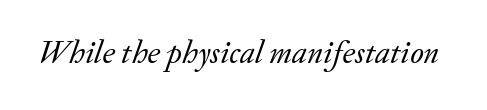
Q: Is the text bold? A: No.
Q: Is the text italic (slanted)? A: Yes, it leans right by about 20 degrees.
Q: Is the typeface a serif or a sans-serif typeface? A: Serif.
Q: Is the text underlined? A: No.
Q: Is the spacing between letters normal or unusually wide? A: Normal.
Q: Width (condensed, normal, or wide)? A: Normal.
Q: Stroke contrast? A: Low.
Q: x-height? A: Small.
Q: Monospaced? A: No.
